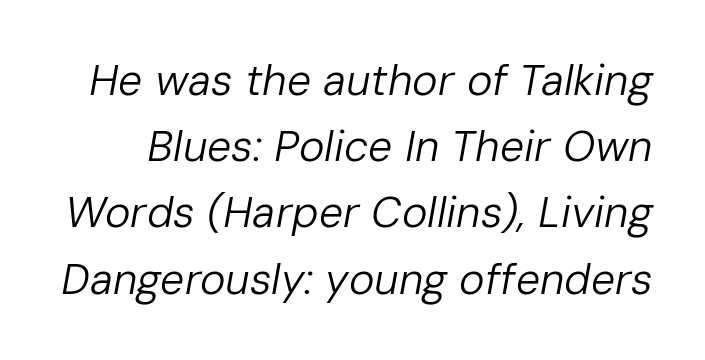
Q: Is the text bold? A: No.
Q: Is the text italic (slanted)? A: Yes, it leans right by about 10 degrees.
Q: Is the text underlined? A: No.
Q: Is the spacing between letters normal or unusually wide? A: Normal.
Q: Is the spacing between lines tight, normal or loose? A: Normal.
Q: Width (condensed, normal, or wide)? A: Normal.
Q: Stroke contrast? A: Low.
Q: x-height? A: Medium.
Q: Monospaced? A: No.
